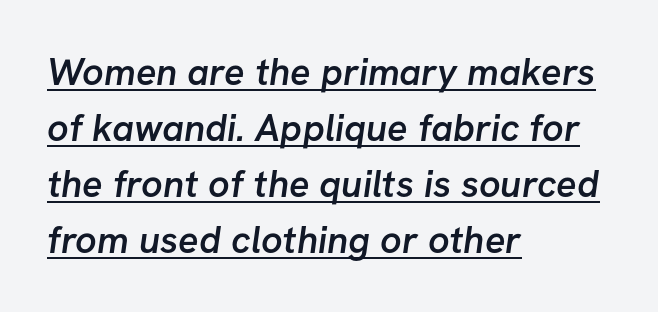
Line spacing here is normal. What stands out about the letter spacing? Nothing — it is the standard amount. You can tell from the bare stems that sans-serif type was used. Does a line run under the words? Yes, clearly.
